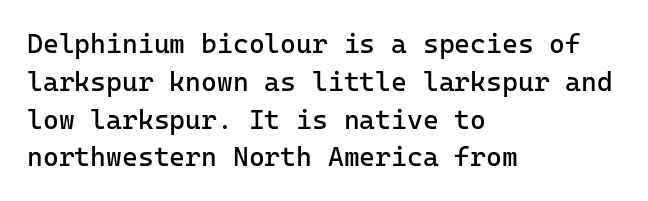
The image shows 27 px text type, upright; set left-aligned, normal line spacing (1.4x), normal letter spacing, not underlined.
